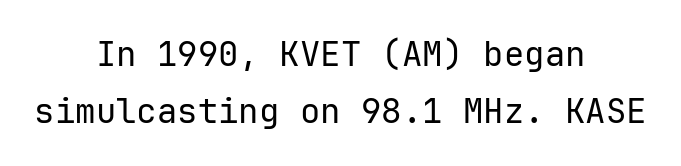
Quick note: interline space is typical. The area under the type is left untouched. Horizontal alignment here is central, giving a formal, balanced look. In terms of letterform style, serifs are entirely absent. Each letter, wide or thin by design, is forced into the same width here. These lines were composed using upright roman letters.
